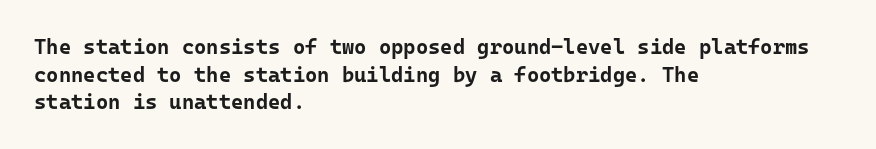
Normally led — the rows are evenly, conventionally spaced. Caption: standard tracking, unaltered. Check the space under the baseline: it is left empty. This sample is left-justified, so line endings fall wherever the words run out. These lines were composed using upright roman letters.
